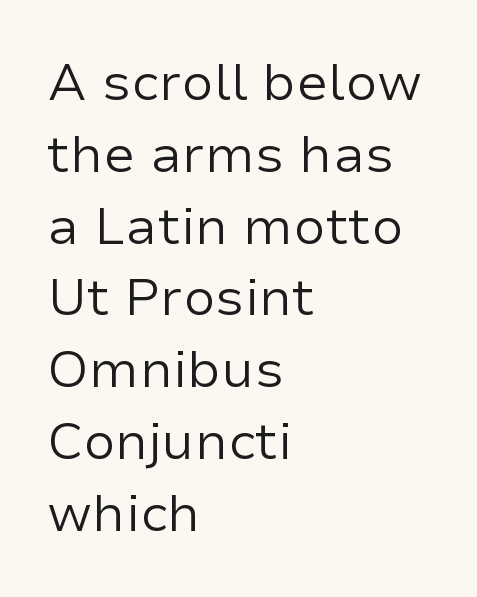
Q: Is the text bold? A: No.
Q: Is the text italic (slanted)? A: No, it is upright.
Q: Is the typeface a serif or a sans-serif typeface? A: Sans-serif.
Q: Is the text underlined? A: No.
Q: How is the paragraph aligned? A: Left-aligned.
Q: Is the spacing between letters normal or unusually wide? A: Normal.
Q: Is the spacing between lines tight, normal or loose? A: Normal.
Q: Width (condensed, normal, or wide)? A: Normal.
Q: Stroke contrast? A: Low.
Q: x-height? A: Medium.
Q: Monospaced? A: No.
